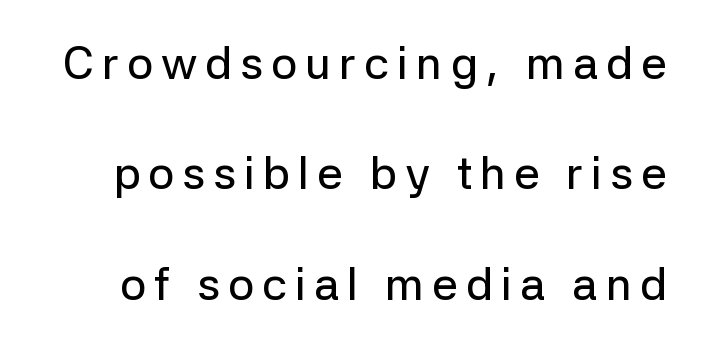
Q: Is the text italic (slanted)? A: No, it is upright.
Q: Is the typeface a serif or a sans-serif typeface? A: Sans-serif.
Q: Is the text underlined? A: No.
Q: Is the spacing between lines tight, normal or loose? A: Loose.
Q: Width (condensed, normal, or wide)? A: Normal.
Q: Stroke contrast? A: Low.
Q: x-height? A: Medium.
Q: Monospaced? A: No.
